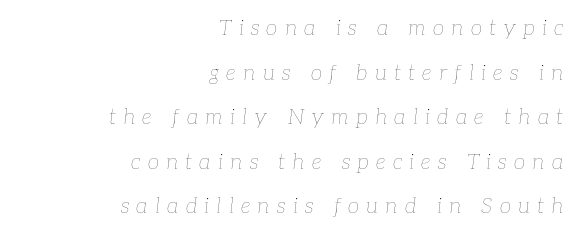
There is plenty of visible air inserted between adjacent glyphs. The baseline area is clear. Does the copy run flush right? Yes — the right margin is perfectly even. The text carries the slant typical of an italic or oblique font.
